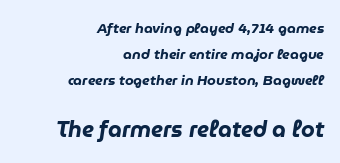
{"italic": "yes", "lean": "right", "slant_degrees": 9, "bold": "yes", "underline": "no", "align": "right", "line_spacing_ratio": 1.84, "letter_spacing": "normal", "letter_spacing_em": 0.0, "larger_block": "second", "size_ratio": 1.57, "glyph_px": 22}
